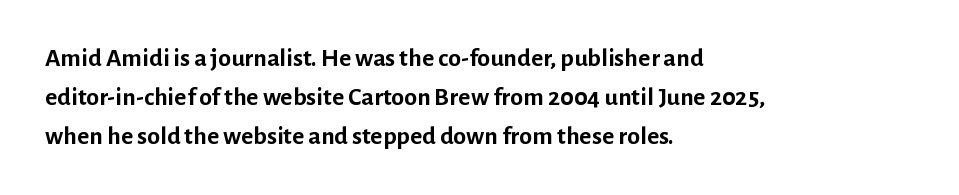
Successive baselines arrive at the customary interval. Nope, not italic — everything's standing straight. Stroke thickness is high; the sample reads as a true bold. Line starts are locked; line ends wander. Clear beneath every line of the passage. The line texture is even and compact thanks to regular tracking.
